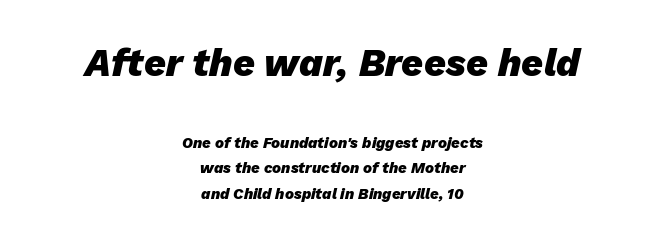
{"italic": "yes", "lean": "right", "slant_degrees": 13, "bold": "yes", "weight": "heavy", "width": "normal", "stroke_contrast": "low", "x_height": "medium", "monospaced": "no", "underline": "no", "align": "center", "line_spacing": "normal", "line_spacing_ratio": 1.68, "letter_spacing": "normal", "letter_spacing_em": 0.0, "larger_block": "first", "size_ratio": 2.53, "glyph_px": 38}
